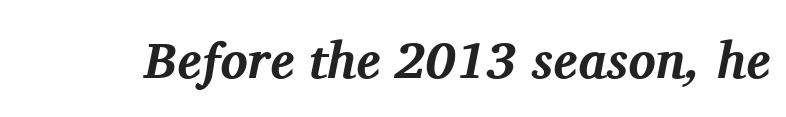
Q: Is the text bold? A: Yes.
Q: Is the text italic (slanted)? A: Yes, it leans right by about 11 degrees.
Q: Is the typeface a serif or a sans-serif typeface? A: Serif.
Q: Is the text underlined? A: No.
Q: Is the spacing between letters normal or unusually wide? A: Normal.
Q: Width (condensed, normal, or wide)? A: Normal.
Q: Stroke contrast? A: Medium.
Q: x-height? A: Medium.
Q: Monospaced? A: No.
